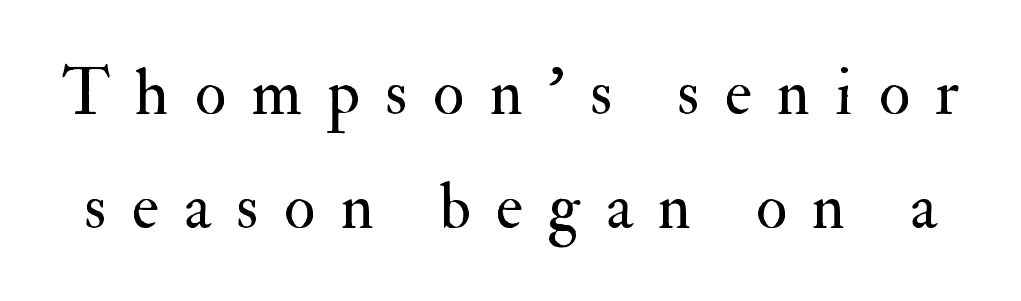
Q: Is the text bold? A: No.
Q: Is the text italic (slanted)? A: No, it is upright.
Q: Is the typeface a serif or a sans-serif typeface? A: Serif.
Q: Is the text underlined? A: No.
Q: Is the spacing between letters normal or unusually wide? A: Unusually wide.
Q: Width (condensed, normal, or wide)? A: Normal.
Q: Stroke contrast? A: Medium.
Q: x-height? A: Small.
Q: Monospaced? A: No.
